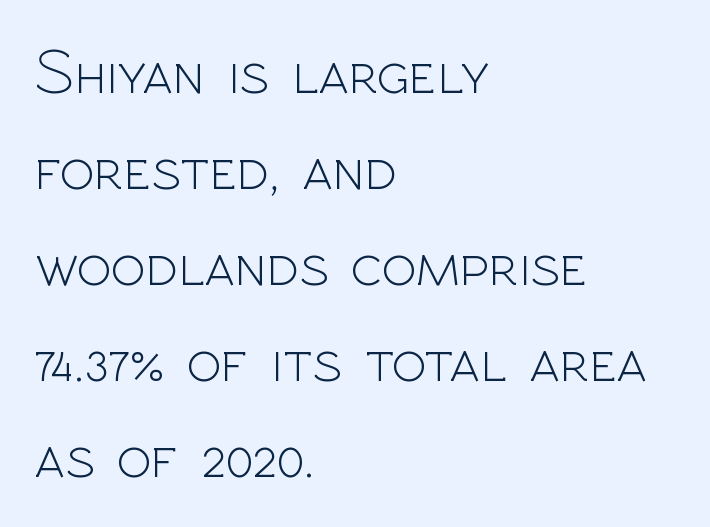
Q: Is the text bold? A: No.
Q: Is the text italic (slanted)? A: No, it is upright.
Q: Is the typeface a serif or a sans-serif typeface? A: Sans-serif.
Q: Is the text underlined? A: No.
Q: How is the paragraph aligned? A: Left-aligned.
Q: Is the spacing between letters normal or unusually wide? A: Normal.
Q: Is the spacing between lines tight, normal or loose? A: Normal.
Q: Width (condensed, normal, or wide)? A: Normal.
Q: x-height? A: Medium.
Q: Monospaced? A: No.
